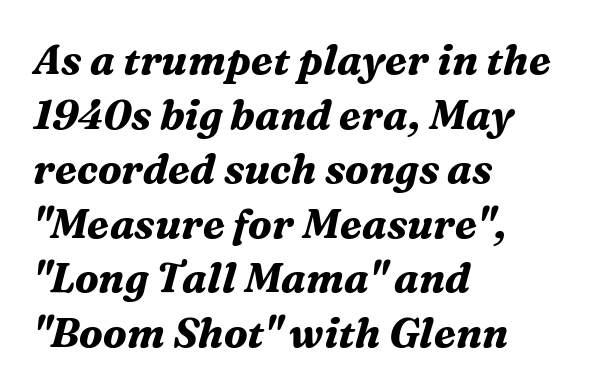
Q: Is the text bold? A: Yes.
Q: Is the text italic (slanted)? A: Yes, it leans right by about 16 degrees.
Q: Is the typeface a serif or a sans-serif typeface? A: Serif.
Q: Is the text underlined? A: No.
Q: How is the paragraph aligned? A: Left-aligned.
Q: Is the spacing between letters normal or unusually wide? A: Normal.
Q: Is the spacing between lines tight, normal or loose? A: Normal.
Q: Width (condensed, normal, or wide)? A: Normal.
Q: Stroke contrast? A: Medium.
Q: x-height? A: Medium.
Q: Monospaced? A: No.
